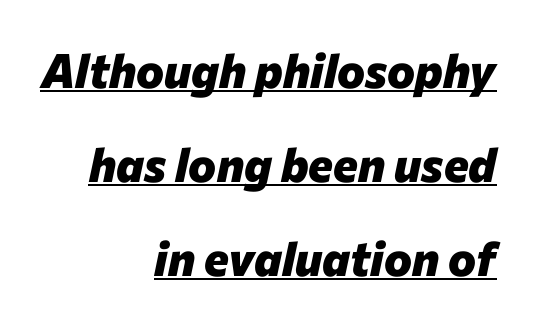
Q: Is the text bold? A: Yes.
Q: Is the text italic (slanted)? A: Yes, it leans right by about 12 degrees.
Q: Is the text underlined? A: Yes.
Q: How is the paragraph aligned? A: Right-aligned.
Q: Is the spacing between letters normal or unusually wide? A: Normal.
Q: Is the spacing between lines tight, normal or loose? A: Loose.
Q: Width (condensed, normal, or wide)? A: Normal.
Q: Stroke contrast? A: Low.
Q: x-height? A: Medium.
Q: Monospaced? A: No.
